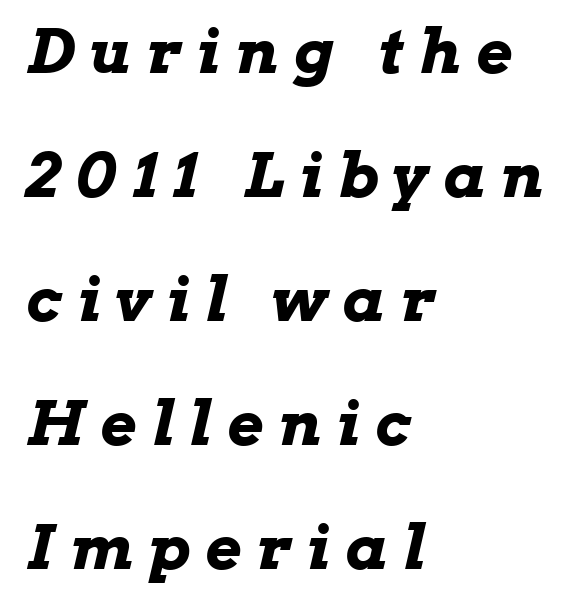
In CSS terms this would be text-align: left. A clean baseline with only descenders dipping below it. Emphasis by weight is at full strength: bold. It's the slanting kind of type.
